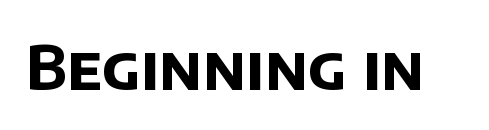
Nobody touched the tracking dial on this one. Heavy, bold letterforms. Does the type have serifs? No, each stem ends abruptly. Think of a printed novel: that variable character pitch is what you see here. Letters rest on an invisible, unmarked baseline.
